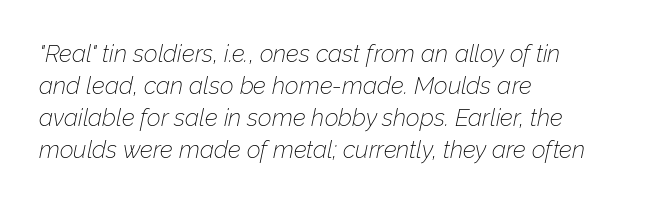
Emphasis-style slanted type is in use. Teacher's note: observe the even left margin — that is flush-left alignment. Check under the words: just untouched page. This is not heavy type; no bold has been used. Standard letterfit; no display-style spreading of the glyphs.
